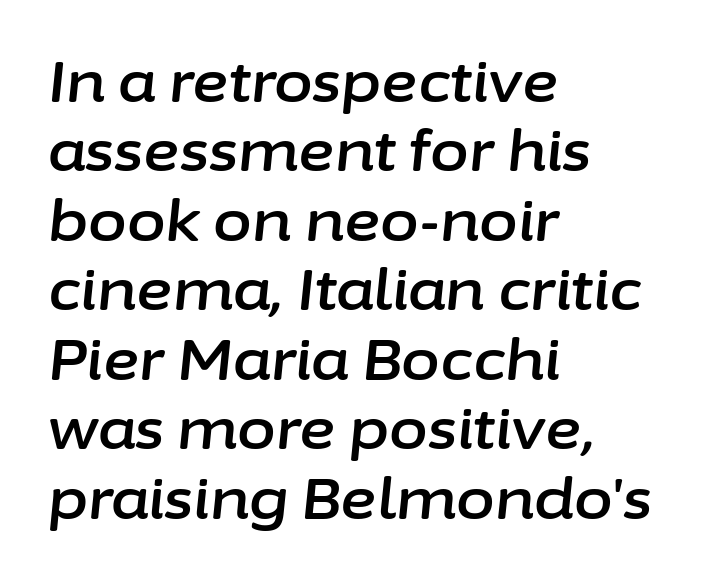
Q: Is the text italic (slanted)? A: Yes, it leans right by about 6 degrees.
Q: Is the text underlined? A: No.
Q: How is the paragraph aligned? A: Left-aligned.
Q: Is the spacing between letters normal or unusually wide? A: Normal.
Q: Width (condensed, normal, or wide)? A: Normal.
Q: Stroke contrast? A: Low.
Q: x-height? A: Medium.
Q: Monospaced? A: No.
